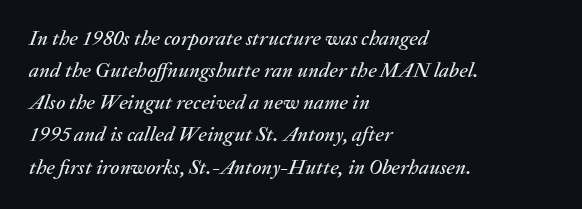
The typesetter chose a ragged-right arrangement here. The line-height multiplier appears to be the usual default. Letters rest on an invisible, unmarked baseline. Students, note that the glyphs here touch the page at normal intervals.
